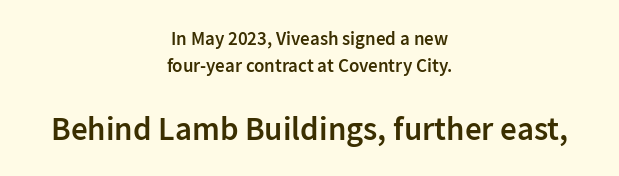
{"serif": "no", "italic": "no", "bold": "semi", "weight": "semibold", "width": "normal", "stroke_contrast": "low", "x_height": "medium", "monospaced": "no", "underline": "no", "align": "center", "line_spacing": "normal", "line_spacing_ratio": 1.43, "letter_spacing": "normal", "letter_spacing_em": 0.0, "larger_block": "second", "size_ratio": 1.74, "glyph_px": 33}
